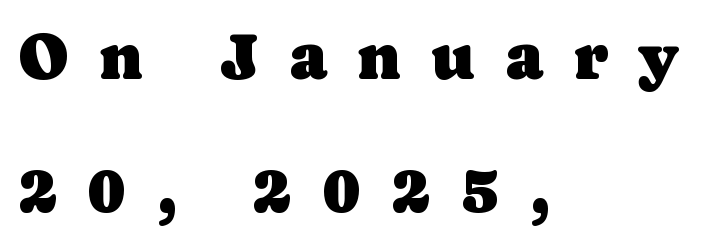
The image shows 66 px serif type, upright; set left-aligned, loose line spacing (2.01x), unusually wide letter spacing (+0.45 em), not underlined; low stroke contrast and a medium x-height.
